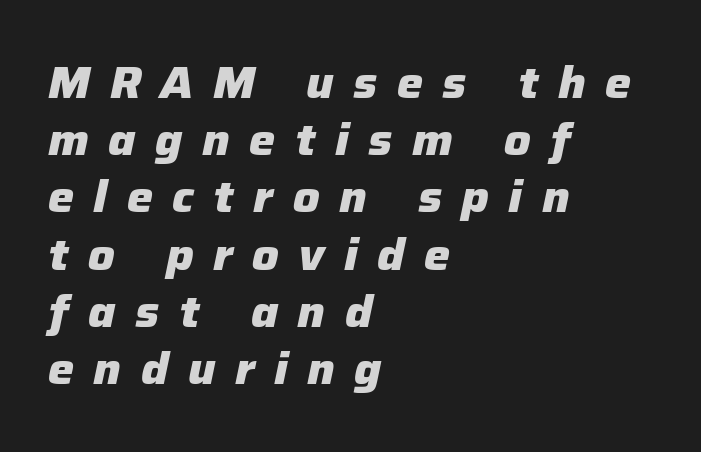
Q: Is the text bold? A: Yes.
Q: Is the text italic (slanted)? A: Yes, it leans right by about 12 degrees.
Q: Is the text underlined? A: No.
Q: How is the paragraph aligned? A: Left-aligned.
Q: Is the spacing between letters normal or unusually wide? A: Unusually wide.
Q: Is the spacing between lines tight, normal or loose? A: Normal.
Q: Width (condensed, normal, or wide)? A: Normal.
Q: Stroke contrast? A: Low.
Q: x-height? A: Medium.
Q: Monospaced? A: No.
